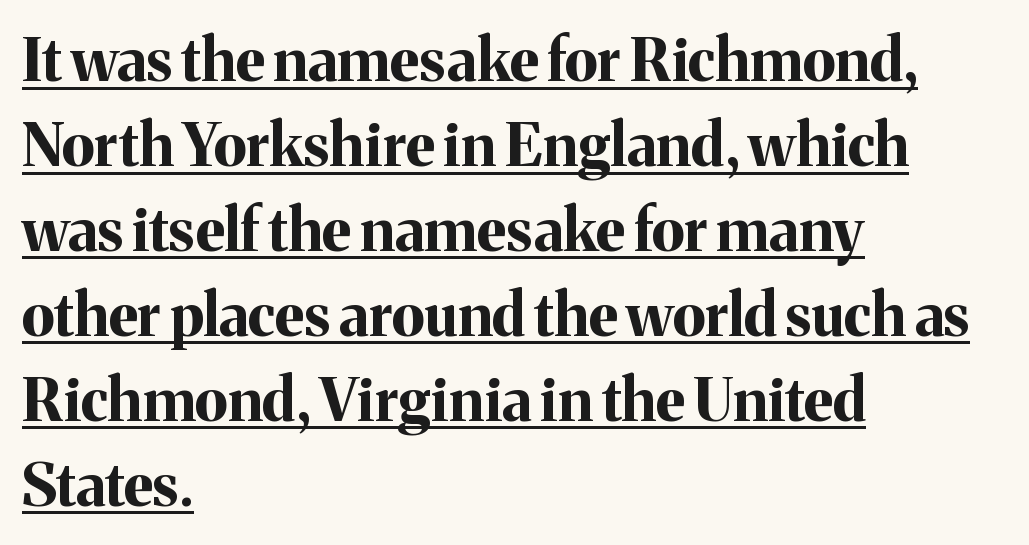
The image shows 59 px bold serif type, upright; set left-aligned, normal line spacing (1.44x), normal letter spacing, underlined; medium stroke contrast and a medium x-height.
